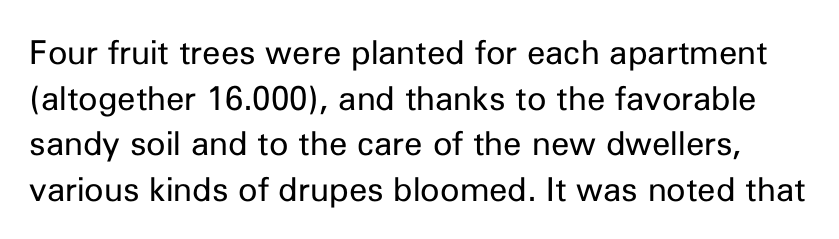
Q: Is the text bold? A: No.
Q: Is the text italic (slanted)? A: No, it is upright.
Q: Is the typeface a serif or a sans-serif typeface? A: Sans-serif.
Q: Is the text underlined? A: No.
Q: Is the spacing between letters normal or unusually wide? A: Normal.
Q: Is the spacing between lines tight, normal or loose? A: Normal.
Q: Width (condensed, normal, or wide)? A: Normal.
Q: Stroke contrast? A: Low.
Q: x-height? A: Medium.
Q: Monospaced? A: No.
